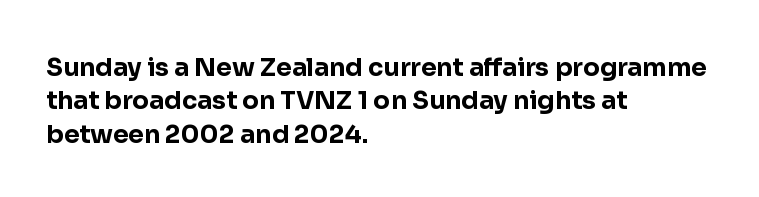
{"italic": "no", "bold": "yes", "underline": "no", "align": "left", "line_spacing": "normal", "line_spacing_ratio": 1.34, "letter_spacing": "normal", "letter_spacing_em": 0.0, "glyph_px": 25}
